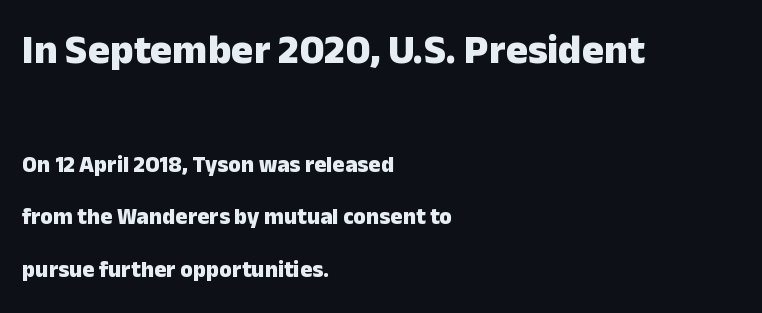
I'd describe the lettering as bold — thick and assertive. The space between consecutive lines is lavish. Which margin do the lines hug? The left one — the right edge is uneven. Caption: standard tracking, unaltered.
